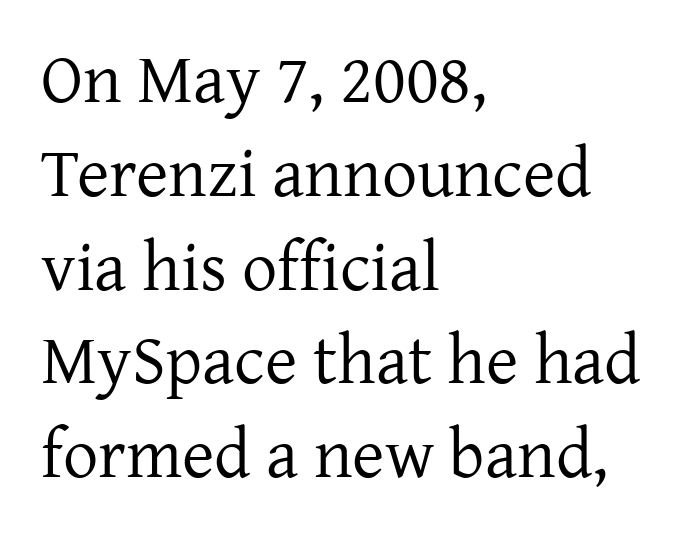
Q: Is the text bold? A: No.
Q: Is the text italic (slanted)? A: No, it is upright.
Q: Is the typeface a serif or a sans-serif typeface? A: Serif.
Q: Is the text underlined? A: No.
Q: How is the paragraph aligned? A: Left-aligned.
Q: Is the spacing between letters normal or unusually wide? A: Normal.
Q: Is the spacing between lines tight, normal or loose? A: Normal.
Q: Width (condensed, normal, or wide)? A: Normal.
Q: Stroke contrast? A: Low.
Q: x-height? A: Medium.
Q: Monospaced? A: No.
